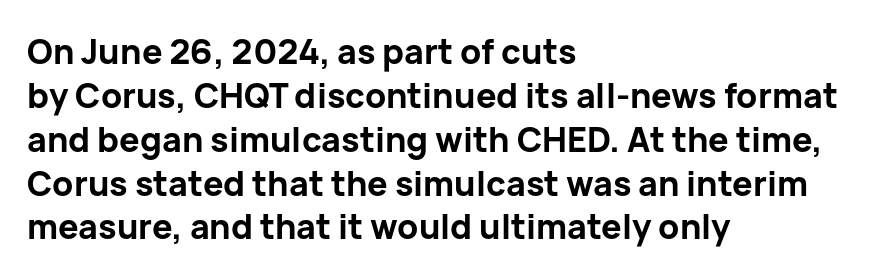
{"serif": "no", "italic": "no", "bold": "yes", "weight": "bold", "width": "normal", "stroke_contrast": "low", "x_height": "medium", "monospaced": "no", "underline": "no", "align": "left", "line_spacing": "normal", "line_spacing_ratio": 1.29, "letter_spacing": "normal", "letter_spacing_em": 0.0, "glyph_px": 34}
